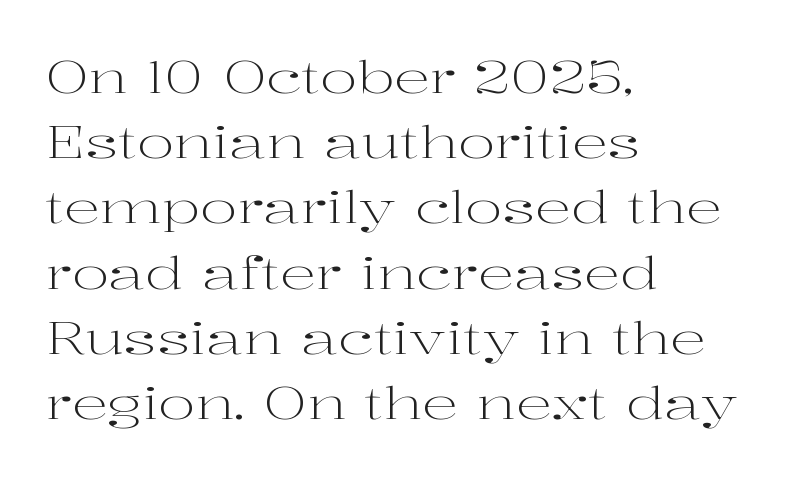
Q: Is the text bold? A: No.
Q: Is the text italic (slanted)? A: No, it is upright.
Q: Is the typeface a serif or a sans-serif typeface? A: Serif.
Q: Is the text underlined? A: No.
Q: How is the paragraph aligned? A: Left-aligned.
Q: Is the spacing between letters normal or unusually wide? A: Normal.
Q: Is the spacing between lines tight, normal or loose? A: Normal.
Q: Width (condensed, normal, or wide)? A: Wide.
Q: Stroke contrast? A: High.
Q: x-height? A: Medium.
Q: Monospaced? A: No.
